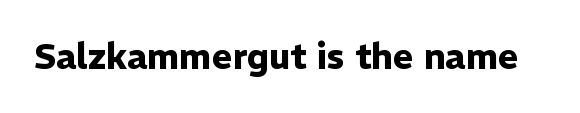
Q: Is the text bold? A: Yes.
Q: Is the text italic (slanted)? A: No, it is upright.
Q: Is the typeface a serif or a sans-serif typeface? A: Sans-serif.
Q: Is the text underlined? A: No.
Q: Is the spacing between letters normal or unusually wide? A: Normal.
Q: Width (condensed, normal, or wide)? A: Normal.
Q: Stroke contrast? A: Low.
Q: x-height? A: Medium.
Q: Monospaced? A: No.
